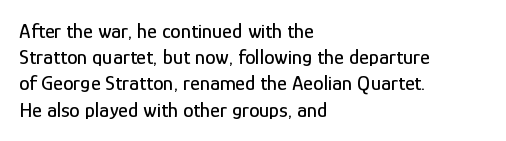
Q: Is the text italic (slanted)? A: No, it is upright.
Q: Is the text underlined? A: No.
Q: How is the paragraph aligned? A: Left-aligned.
Q: Is the spacing between letters normal or unusually wide? A: Normal.
Q: Is the spacing between lines tight, normal or loose? A: Normal.
